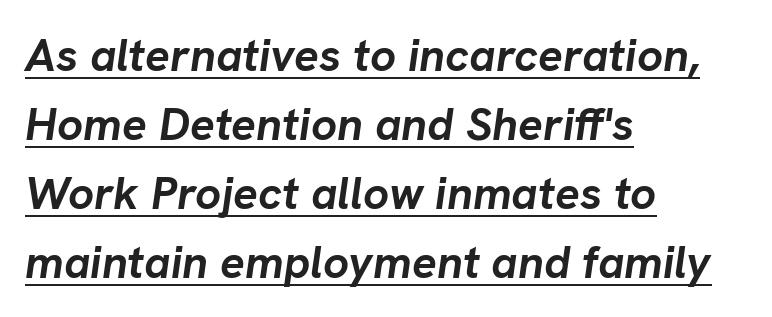
Q: Is the text bold? A: Yes.
Q: Is the text italic (slanted)? A: Yes, it leans right by about 8 degrees.
Q: Is the text underlined? A: Yes.
Q: How is the paragraph aligned? A: Left-aligned.
Q: Is the spacing between letters normal or unusually wide? A: Normal.
Q: Is the spacing between lines tight, normal or loose? A: Normal.
Q: Width (condensed, normal, or wide)? A: Normal.
Q: Stroke contrast? A: Low.
Q: x-height? A: Medium.
Q: Monospaced? A: No.
